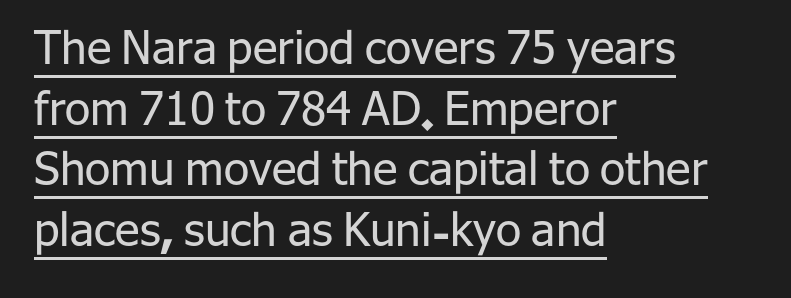
Q: Is the text bold? A: No.
Q: Is the text italic (slanted)? A: No, it is upright.
Q: Is the typeface a serif or a sans-serif typeface? A: Sans-serif.
Q: Is the text underlined? A: Yes.
Q: How is the paragraph aligned? A: Left-aligned.
Q: Is the spacing between letters normal or unusually wide? A: Normal.
Q: Is the spacing between lines tight, normal or loose? A: Normal.
Q: Width (condensed, normal, or wide)? A: Normal.
Q: Stroke contrast? A: Low.
Q: x-height? A: Medium.
Q: Monospaced? A: No.
